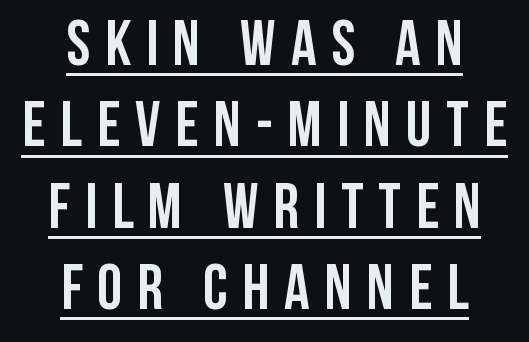
The image shows 63 px semibold, condensed sans-serif type, upright; set centered, normal line spacing (1.29x), unusually wide letter spacing (+0.24 em), underlined; low stroke contrast and a large x-height.
